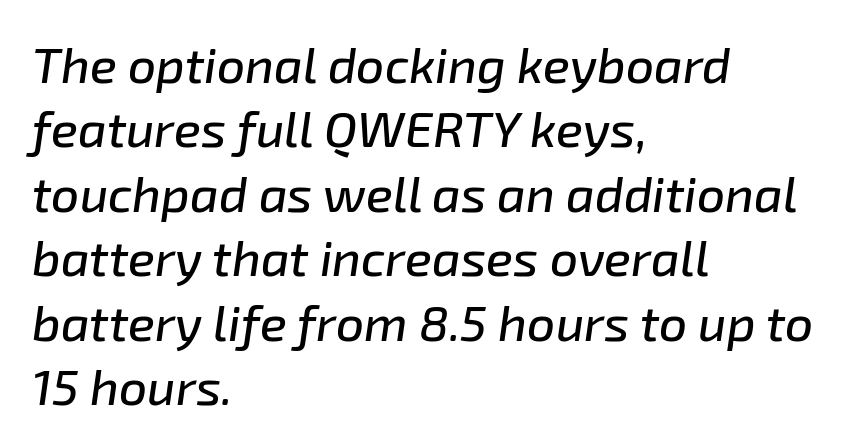
Q: Is the text italic (slanted)? A: Yes, it leans right by about 8 degrees.
Q: Is the text underlined? A: No.
Q: How is the paragraph aligned? A: Left-aligned.
Q: Is the spacing between letters normal or unusually wide? A: Normal.
Q: Is the spacing between lines tight, normal or loose? A: Normal.
Q: Width (condensed, normal, or wide)? A: Normal.
Q: Stroke contrast? A: Low.
Q: x-height? A: Medium.
Q: Monospaced? A: No.
